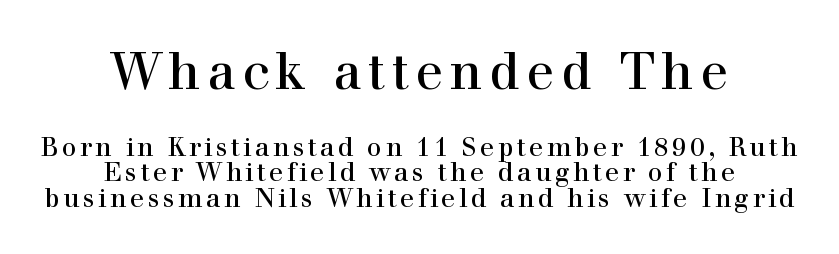
Q: Is the text italic (slanted)? A: No, it is upright.
Q: Is the typeface a serif or a sans-serif typeface? A: Serif.
Q: Is the text underlined? A: No.
Q: How is the paragraph aligned? A: Centered.
Q: Is the spacing between lines tight, normal or loose? A: Tight.
Q: Which block of text is set in a larger size, the first (top) or the second (bottom)? A: The first (top) one.
Q: Width (condensed, normal, or wide)? A: Normal.
Q: x-height? A: Medium.
Q: Monospaced? A: No.
